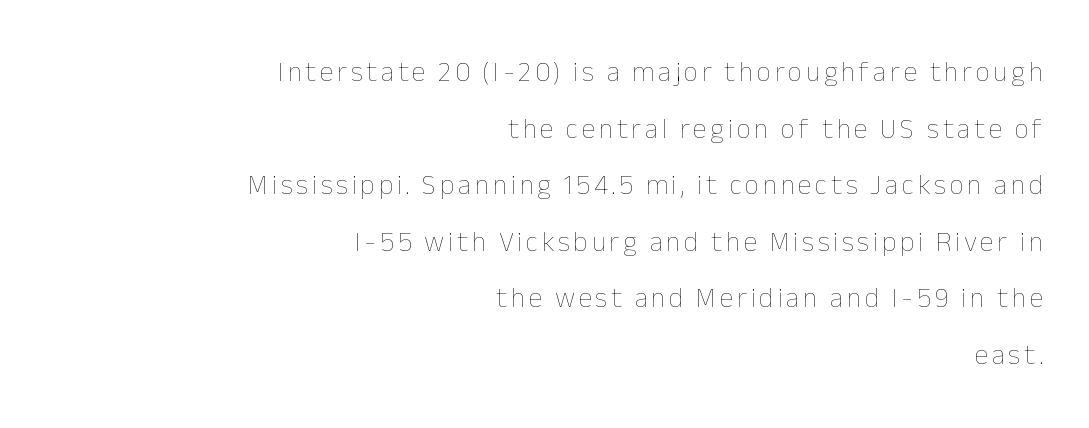
The image shows 28 px thin type, upright; set right-aligned, loose line spacing (2.02x), not underlined; low stroke contrast and a medium x-height.
